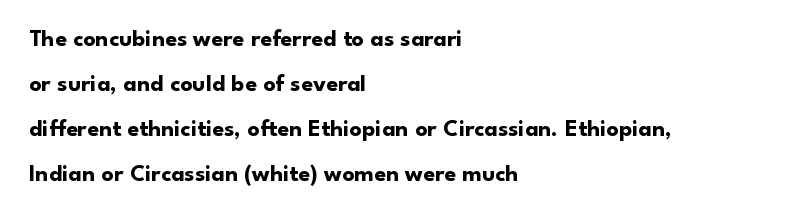
What weight is shown? A full bold with thick strokes. This sample uses an upright cut, with every glyph sitting square on the baseline. The passage shown is not underscored anywhere. Line beginnings align vertically; line endings do not. Students, note that the glyphs here touch the page at normal intervals.
